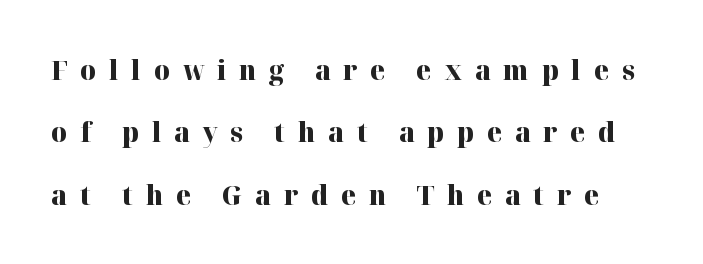
The image shows 27 px bold type, upright; set loose line spacing (2.31x), unusually wide letter spacing (+0.47 em), not underlined.
